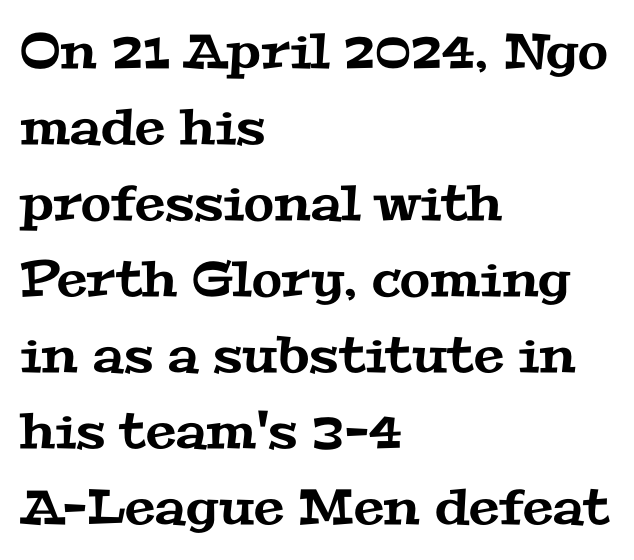
Q: Is the typeface a serif or a sans-serif typeface? A: Serif.
Q: Is the text underlined? A: No.
Q: How is the paragraph aligned? A: Left-aligned.
Q: Is the spacing between letters normal or unusually wide? A: Normal.
Q: Is the spacing between lines tight, normal or loose? A: Normal.
Q: Width (condensed, normal, or wide)? A: Wide.
Q: Stroke contrast? A: Medium.
Q: x-height? A: Medium.
Q: Monospaced? A: No.
